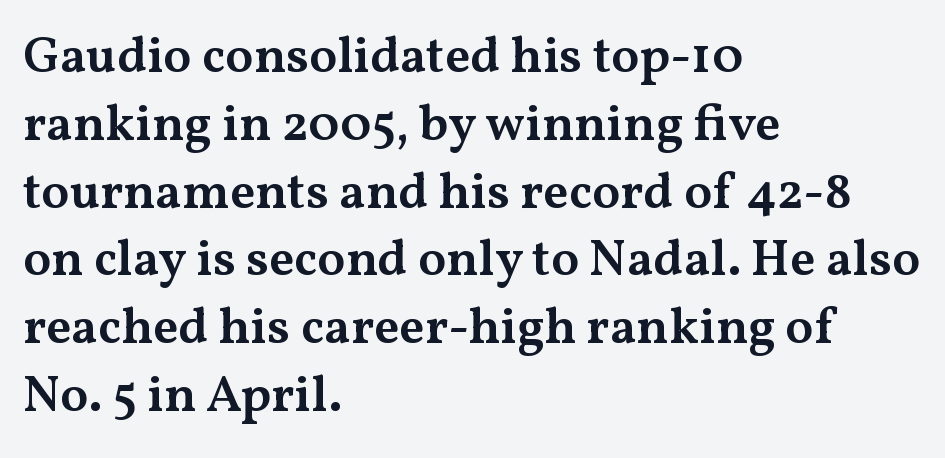
The image shows 51 px semibold, wide serif type, upright; set left-aligned, normal line spacing (1.33x), normal letter spacing, not underlined; medium stroke contrast and a medium x-height.
